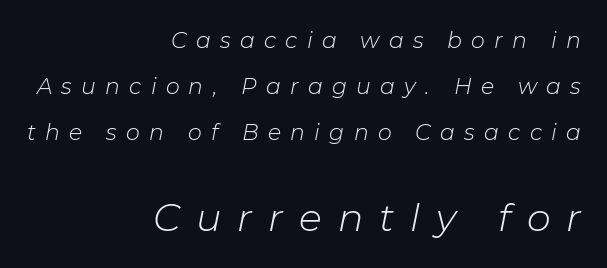
{"italic": "yes", "lean": "right", "slant_degrees": 11, "bold": "no", "weight": "light", "width": "normal", "stroke_contrast": "low", "x_height": "medium", "monospaced": "no", "underline": "no", "align": "right", "line_spacing": "loose", "line_spacing_ratio": 2.09, "letter_spacing": "wide", "letter_spacing_em": 0.42, "larger_block": "second", "size_ratio": 1.73, "glyph_px": 38}
